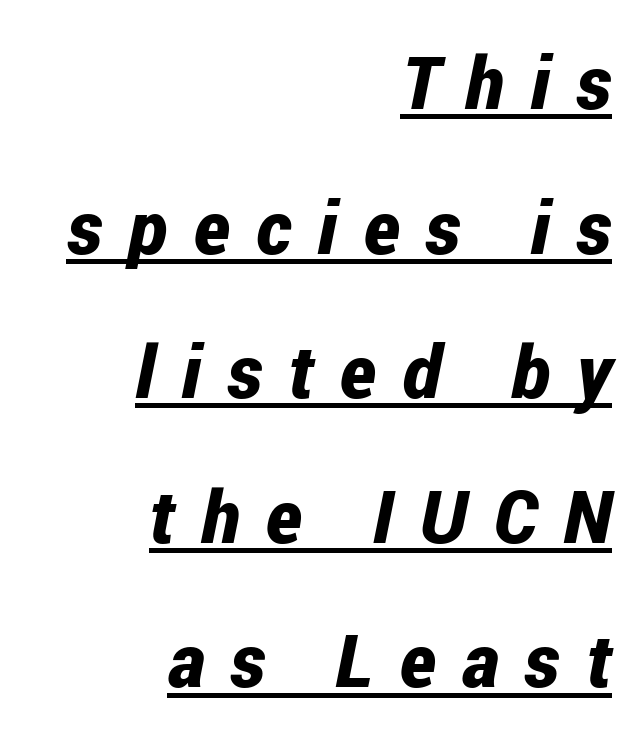
The image shows 73 px bold, condensed type, italic (leaning right); set right-aligned, loose line spacing (1.98x), unusually wide letter spacing (+0.36 em), underlined; low stroke contrast and a medium x-height.
